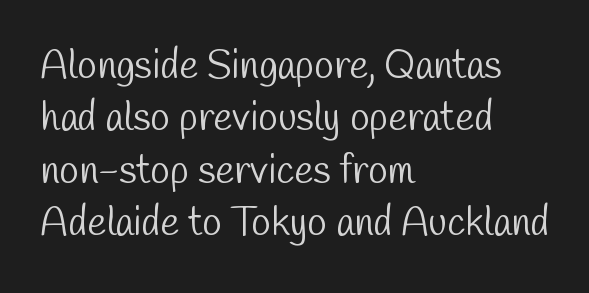
What kind of face is this? One without serifs — a sans. The passage is arranged the way most books set body copy — flush left. Decoration check: the copy has no underline. Character widths vary here, with narrow letters taking less room than wide ones.
